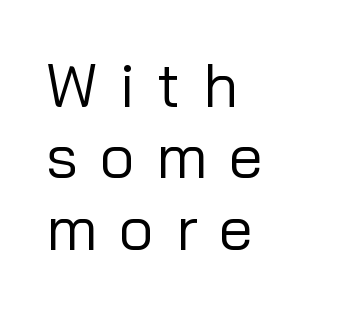
Rule under the text: the space is simply empty. Left-aligned paragraph, ragged on the right. Substantial extra tracking has been applied to these lines. You can tell from the bare stems that sans-serif type was used. This sample uses an upright cut, with every glyph sitting square on the baseline. Proportional: the letters do not fall into vertical columns.
